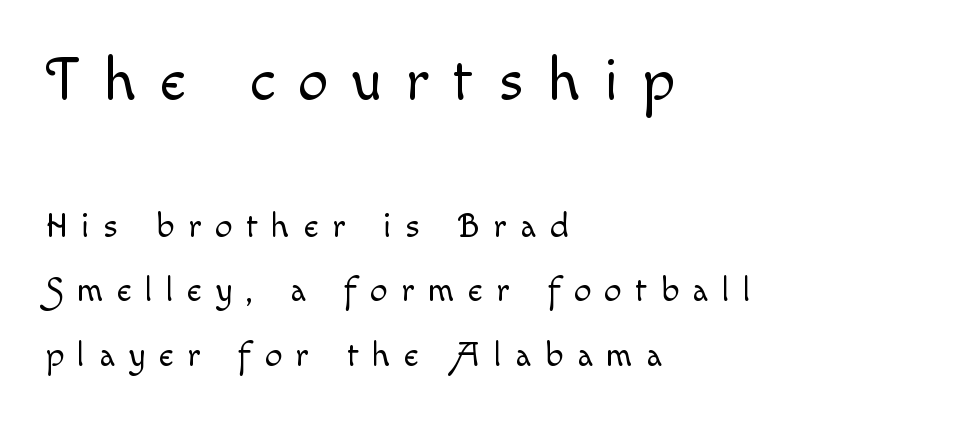
The image shows 61 px light type, upright; set left-aligned, line spacing 1.83x, unusually wide letter spacing (+0.39 em), not underlined; the first (top) block is 1.74x larger; a small x-height.
